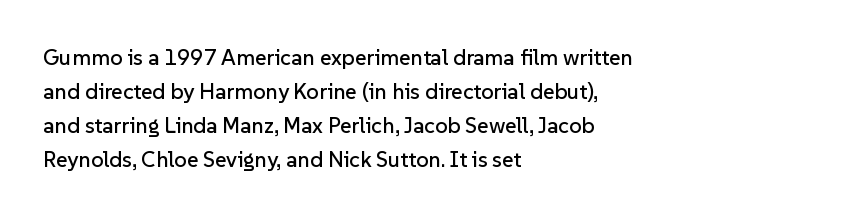
Q: Is the text italic (slanted)? A: No, it is upright.
Q: Is the text underlined? A: No.
Q: How is the paragraph aligned? A: Left-aligned.
Q: Is the spacing between letters normal or unusually wide? A: Normal.
Q: Is the spacing between lines tight, normal or loose? A: Normal.
